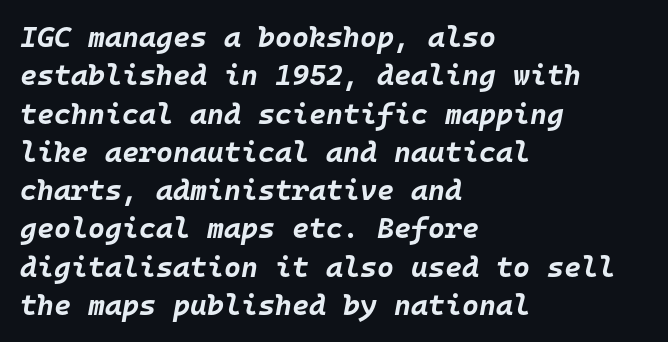
The image shows 29 px bold type, italic (leaning right), monospaced; set left-aligned, normal line spacing (1.32x), normal letter spacing, not underlined; low stroke contrast and a large x-height.
